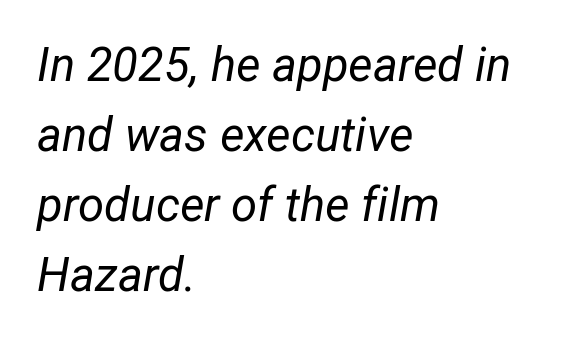
Q: Is the text bold? A: No.
Q: Is the text italic (slanted)? A: Yes, it leans right by about 12 degrees.
Q: Is the text underlined? A: No.
Q: How is the paragraph aligned? A: Left-aligned.
Q: Is the spacing between letters normal or unusually wide? A: Normal.
Q: Is the spacing between lines tight, normal or loose? A: Normal.
Q: Width (condensed, normal, or wide)? A: Normal.
Q: Stroke contrast? A: Low.
Q: x-height? A: Medium.
Q: Monospaced? A: No.
